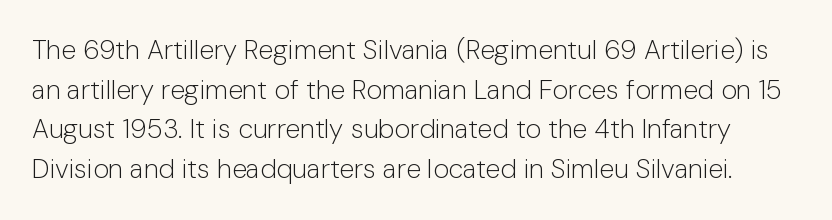
Q: Is the text bold? A: No.
Q: Is the text italic (slanted)? A: No, it is upright.
Q: Is the text underlined? A: No.
Q: Is the spacing between letters normal or unusually wide? A: Normal.
Q: Is the spacing between lines tight, normal or loose? A: Normal.
